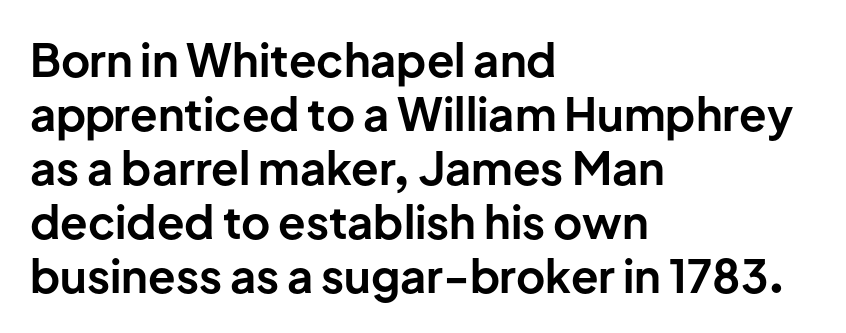
Plenty of ink on the page — the face is bold. Anything drawn beneath the words? Only blank space. Is this a fixed-width face? No — the glyphs have proportional, varying widths. Where is the straight margin? On the left. You can tell from the bare stems that sans-serif type was used.
